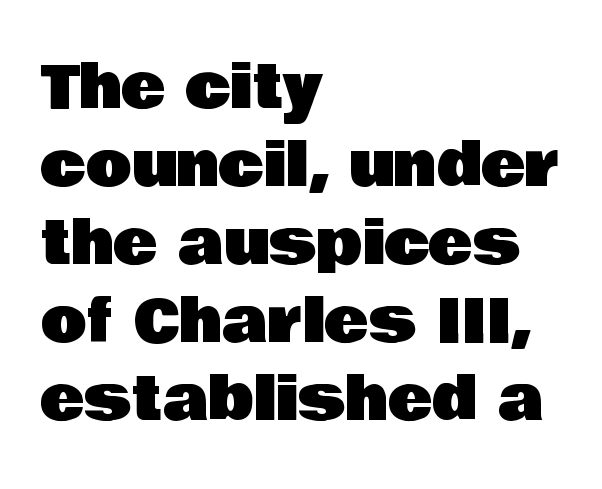
Serifs: no, the terminals of the letterforms are clean. The gap between lines stays unmarked. You could call the tracking neutral — neither tight nor loose. The letters stand upright; this is a roman face. Here the designer chose a conventional face with non-uniform glyph widths.
